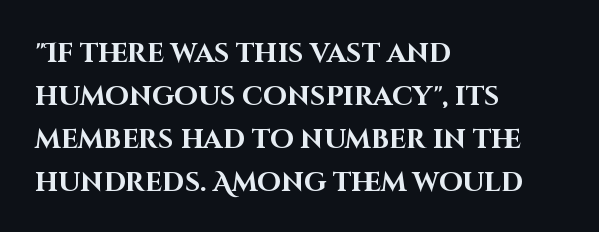
The image shows 27 px bold type, upright; set left-aligned, normal line spacing (1.59x), normal letter spacing, not underlined.
